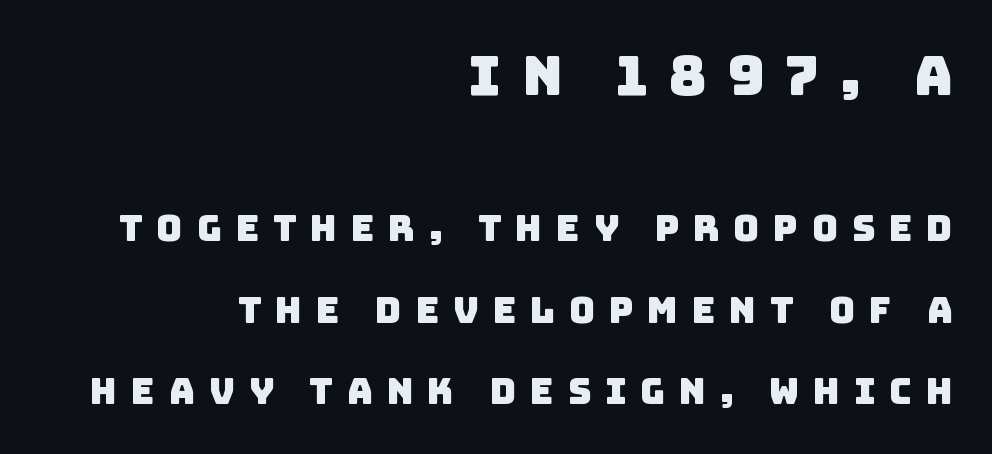
The image shows 54 px sans-serif type; set right-aligned, loose line spacing (2.26x), unusually wide letter spacing (+0.38 em), not underlined; the first (top) block is 1.5x larger; low stroke contrast and a large x-height.
